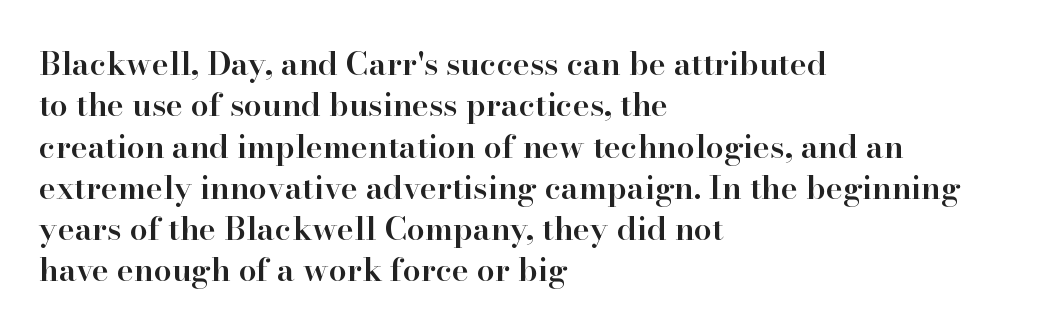
Q: Is the text bold? A: Semi-bold.
Q: Is the text italic (slanted)? A: No, it is upright.
Q: Is the typeface a serif or a sans-serif typeface? A: Serif.
Q: Is the text underlined? A: No.
Q: How is the paragraph aligned? A: Left-aligned.
Q: Is the spacing between letters normal or unusually wide? A: Normal.
Q: Is the spacing between lines tight, normal or loose? A: Normal.
Q: Width (condensed, normal, or wide)? A: Normal.
Q: Stroke contrast? A: High.
Q: x-height? A: Small.
Q: Monospaced? A: No.
